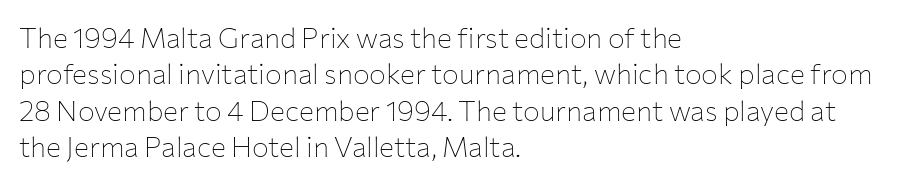
The image shows 28 px thin sans-serif type, upright; set left-aligned, normal line spacing (1.3x), normal letter spacing, not underlined; low stroke contrast and a medium x-height.
